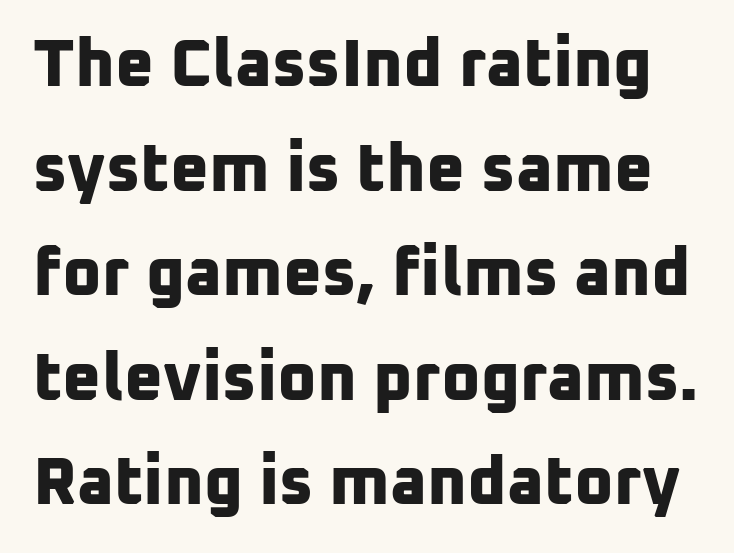
Q: Is the text bold? A: Yes.
Q: Is the typeface a serif or a sans-serif typeface? A: Sans-serif.
Q: Is the text underlined? A: No.
Q: Is the spacing between letters normal or unusually wide? A: Normal.
Q: Is the spacing between lines tight, normal or loose? A: Normal.
Q: Width (condensed, normal, or wide)? A: Normal.
Q: Stroke contrast? A: Low.
Q: x-height? A: Medium.
Q: Monospaced? A: No.
